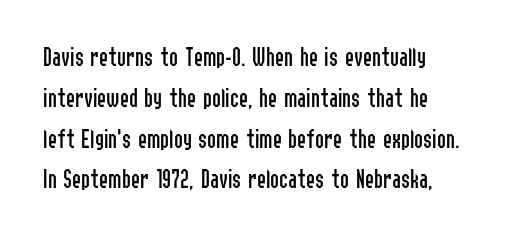
The image shows 27 px text type, upright; set normal line spacing (1.51x), normal letter spacing, not underlined.
